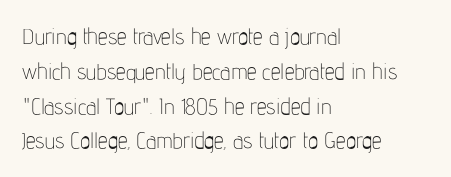
The image shows 22 px text type, upright; set left-aligned, normal line spacing (1.58x), normal letter spacing, not underlined.
